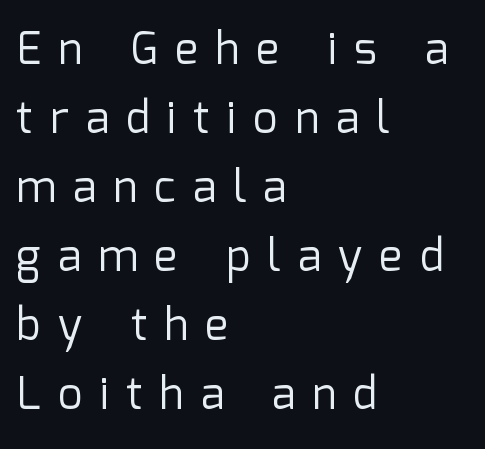
Q: Is the text bold? A: No.
Q: Is the text italic (slanted)? A: No, it is upright.
Q: Is the typeface a serif or a sans-serif typeface? A: Sans-serif.
Q: Is the text underlined? A: No.
Q: How is the paragraph aligned? A: Left-aligned.
Q: Is the spacing between letters normal or unusually wide? A: Unusually wide.
Q: Is the spacing between lines tight, normal or loose? A: Normal.
Q: Width (condensed, normal, or wide)? A: Normal.
Q: Stroke contrast? A: Low.
Q: x-height? A: Medium.
Q: Monospaced? A: No.
